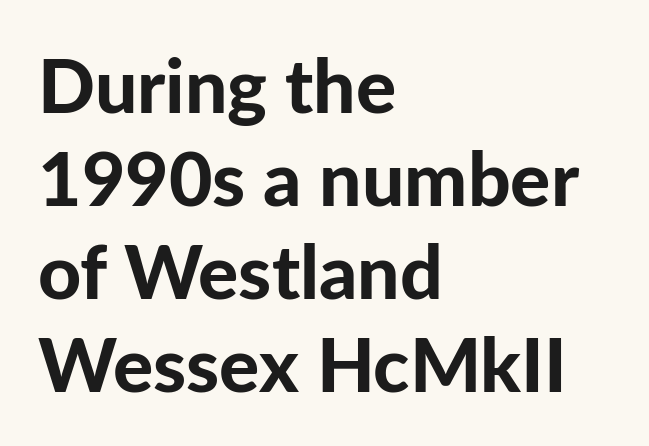
{"serif": "no", "italic": "no", "bold": "yes", "weight": "bold", "width": "normal", "stroke_contrast": "low", "x_height": "medium", "monospaced": "no", "underline": "no", "align": "left", "line_spacing_ratio": 1.24, "letter_spacing": "normal", "letter_spacing_em": 0.0, "glyph_px": 75}
